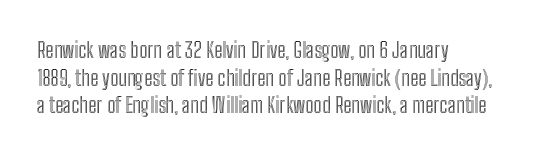
Q: Is the text italic (slanted)? A: No, it is upright.
Q: Is the text underlined? A: No.
Q: How is the paragraph aligned? A: Left-aligned.
Q: Is the spacing between letters normal or unusually wide? A: Normal.
Q: Is the spacing between lines tight, normal or loose? A: Normal.
